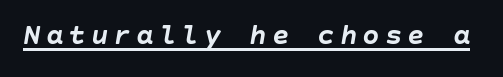
{"italic": "yes", "lean": "right", "slant_degrees": 10, "bold": "yes", "weight": "semibold", "width": "normal", "stroke_contrast": "low", "x_height": "large", "underline": "yes", "glyph_px": 29}
